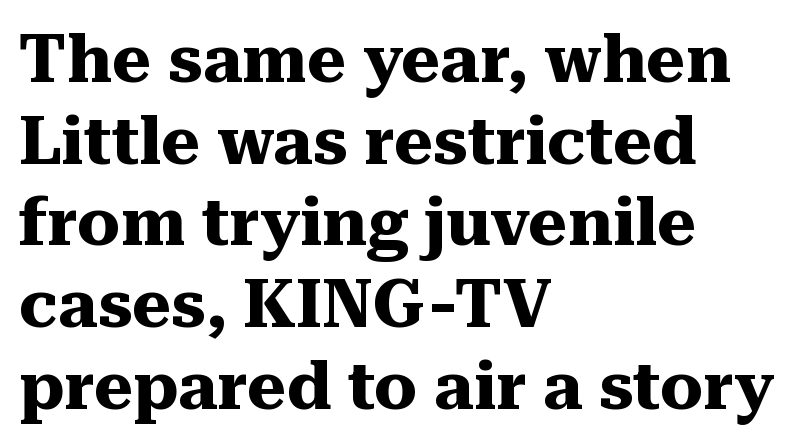
Q: Is the text bold? A: Yes.
Q: Is the text italic (slanted)? A: No, it is upright.
Q: Is the typeface a serif or a sans-serif typeface? A: Serif.
Q: Is the text underlined? A: No.
Q: How is the paragraph aligned? A: Left-aligned.
Q: Is the spacing between letters normal or unusually wide? A: Normal.
Q: Width (condensed, normal, or wide)? A: Normal.
Q: Stroke contrast? A: Medium.
Q: x-height? A: Medium.
Q: Monospaced? A: No.
